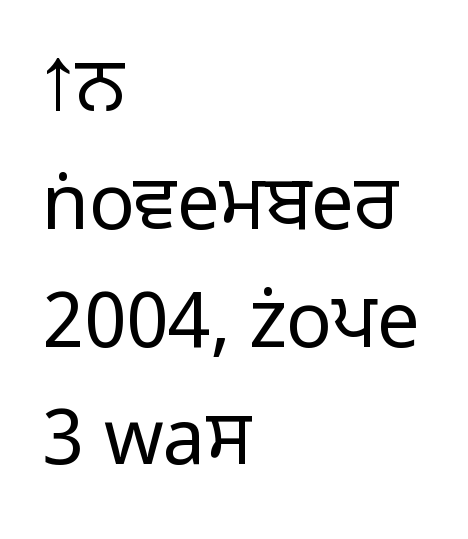
Q: Is the text bold? A: No.
Q: Is the text italic (slanted)? A: No, it is upright.
Q: Is the typeface a serif or a sans-serif typeface? A: Sans-serif.
Q: Is the text underlined? A: No.
Q: How is the paragraph aligned? A: Left-aligned.
Q: Is the spacing between letters normal or unusually wide? A: Normal.
Q: Is the spacing between lines tight, normal or loose? A: Normal.
Q: Width (condensed, normal, or wide)? A: Normal.
Q: Stroke contrast? A: Low.
Q: x-height? A: Medium.
Q: Monospaced? A: No.
